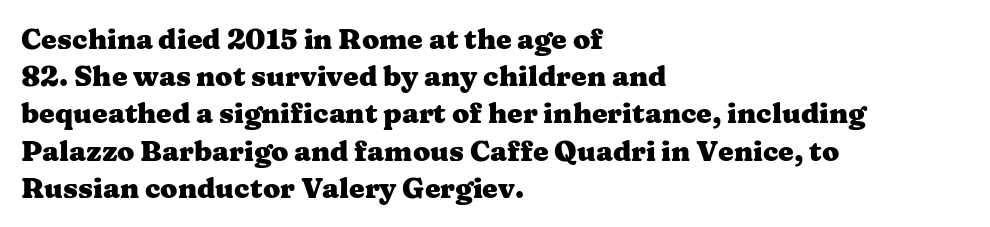
You'd pick this weight for a headline — it's a proper bold. Which margin do the lines hug? The left one — the right edge is uneven. Ascenders rise straight up at ninety degrees. Yep, those are serifs on the letters.
